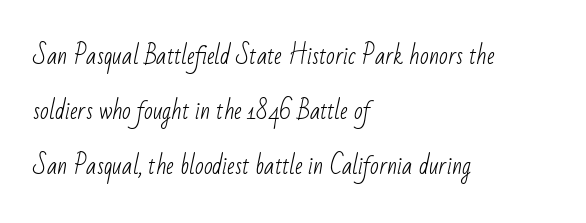
Q: Is the text bold? A: No.
Q: Is the text underlined? A: No.
Q: How is the paragraph aligned? A: Left-aligned.
Q: Is the spacing between letters normal or unusually wide? A: Normal.
Q: Is the spacing between lines tight, normal or loose? A: Loose.
